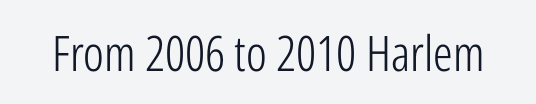
Here the designer chose a conventional face with non-uniform glyph widths. Regarding serifs, this sample does without them. The letters sit at their default tracking, neither squeezed nor spread. The words here are not underlined. This is roman type, the default non-slanted kind. The face looks like a standard text weight, possibly lighter.
